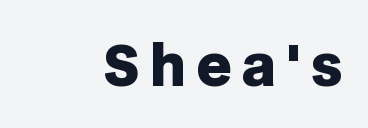
Descenders hang freely into open space. The typesetting leans heavy: a genuine bold. The passage shown is typed in a proportional face where columns would drift. Classification — sans serif. Characters remain perfectly vertical along every line.
